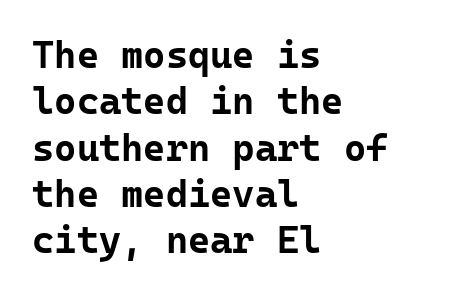
The image shows 38 px bold sans-serif type, upright, monospaced; set left-aligned, line spacing 1.22x, normal letter spacing, not underlined; low stroke contrast and a medium x-height.
